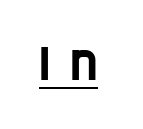
The image shows 47 px condensed sans-serif type; set unusually wide letter spacing (+0.41 em), underlined; low stroke contrast and a large x-height.
